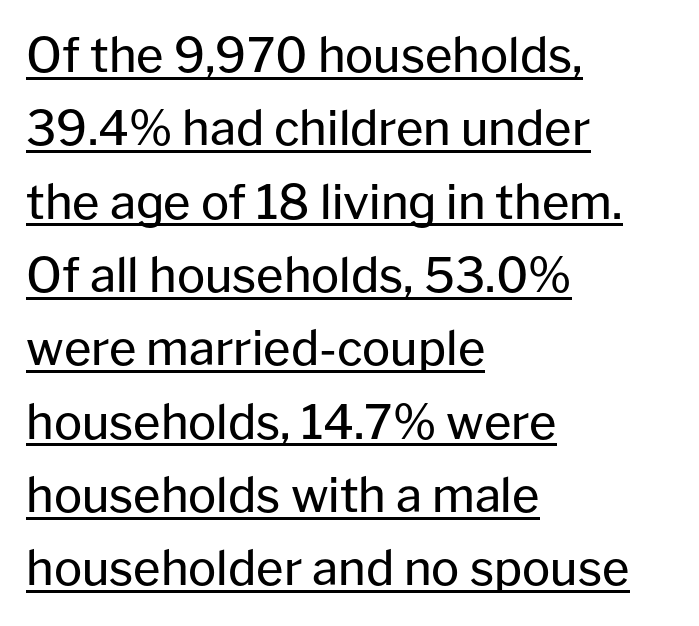
The image shows 47 px regular-weight sans-serif type, upright; set left-aligned, normal line spacing (1.56x), normal letter spacing, underlined; low stroke contrast and a medium x-height.
